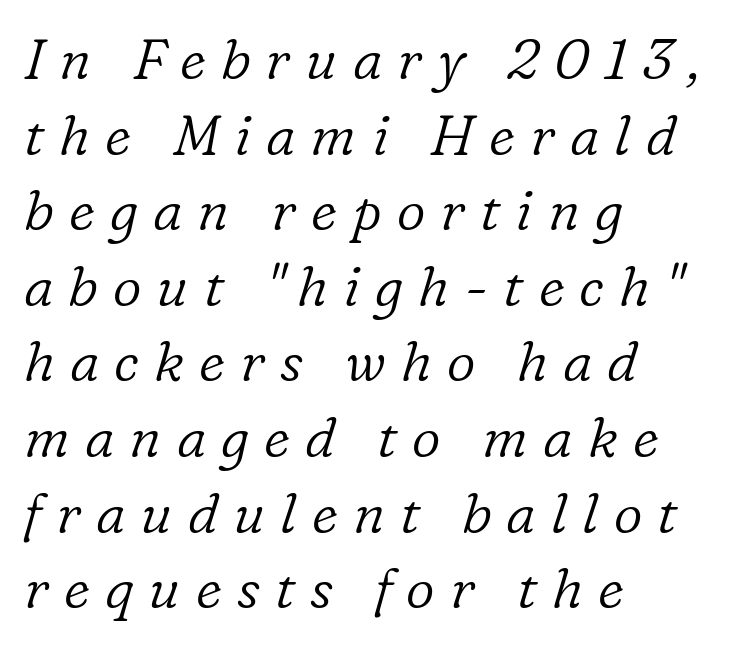
Descender tails drop into unmarked territory. The letters are slanted; this is an italic face. Notice how descenders clear the ascenders below comfortably — that's standard leading. The compositor pushed each line to the left boundary.
